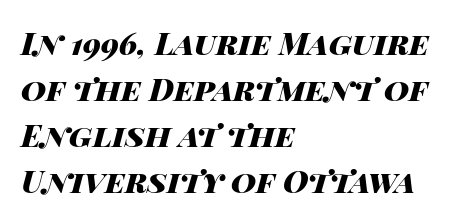
The image shows 31 px heavy, wide type, italic (leaning right); set left-aligned, normal line spacing (1.48x), normal letter spacing, not underlined; high stroke contrast and a large x-height.
